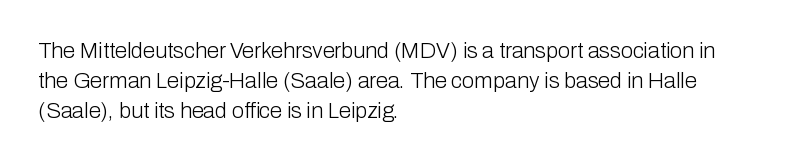
Q: Is the text bold? A: No.
Q: Is the text italic (slanted)? A: No, it is upright.
Q: Is the text underlined? A: No.
Q: How is the paragraph aligned? A: Left-aligned.
Q: Is the spacing between letters normal or unusually wide? A: Normal.
Q: Is the spacing between lines tight, normal or loose? A: Normal.
